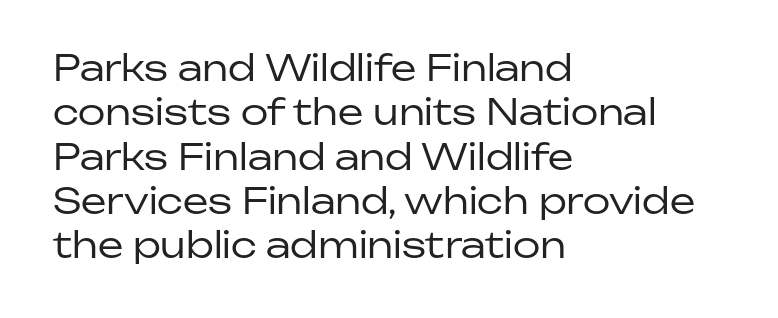
{"serif": "no", "italic": "no", "bold": "no", "weight": "regular", "width": "normal", "stroke_contrast": "low", "x_height": "medium", "monospaced": "no", "underline": "no", "align": "left", "line_spacing_ratio": 1.23, "letter_spacing": "normal", "letter_spacing_em": 0.0, "glyph_px": 36}
